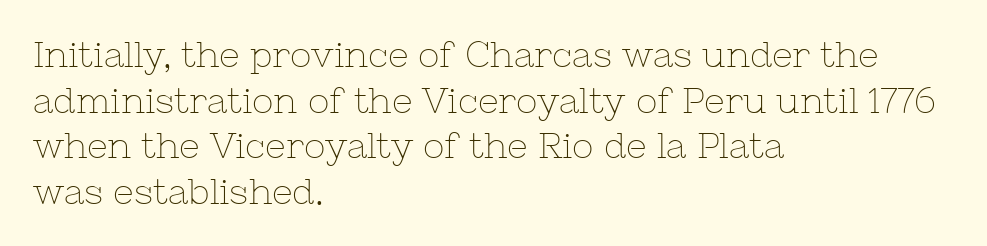
Regular leading. Spacing verdict: proportional, widths tailored to each character. The letters stand upright; this is a roman face. Compared with a centered layout, this one pins lines to the left instead. The weight would be labelled regular, book, light, or lighter still.
